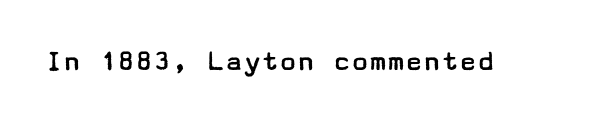
Q: Is the text bold? A: No.
Q: Is the text italic (slanted)? A: No, it is upright.
Q: Is the typeface a serif or a sans-serif typeface? A: Sans-serif.
Q: Is the text underlined? A: No.
Q: Is the spacing between letters normal or unusually wide? A: Normal.
Q: Width (condensed, normal, or wide)? A: Wide.
Q: Stroke contrast? A: Low.
Q: x-height? A: Medium.
